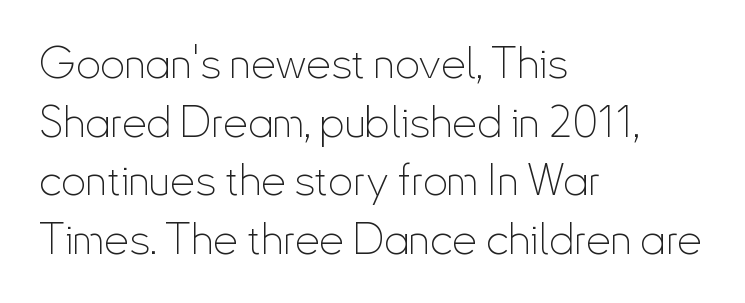
{"serif": "no", "italic": "no", "bold": "no", "weight": "thin", "width": "condensed", "stroke_contrast": "low", "x_height": "small", "monospaced": "no", "underline": "no", "align": "left", "line_spacing": "normal", "line_spacing_ratio": 1.33, "letter_spacing": "normal", "letter_spacing_em": 0.0, "glyph_px": 44}
